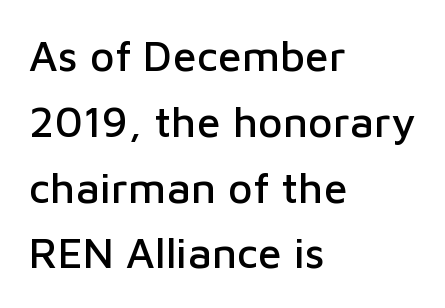
Q: Is the text italic (slanted)? A: No, it is upright.
Q: Is the typeface a serif or a sans-serif typeface? A: Sans-serif.
Q: Is the text underlined? A: No.
Q: How is the paragraph aligned? A: Left-aligned.
Q: Is the spacing between letters normal or unusually wide? A: Normal.
Q: Is the spacing between lines tight, normal or loose? A: Normal.
Q: Width (condensed, normal, or wide)? A: Normal.
Q: Stroke contrast? A: Low.
Q: x-height? A: Medium.
Q: Monospaced? A: No.
